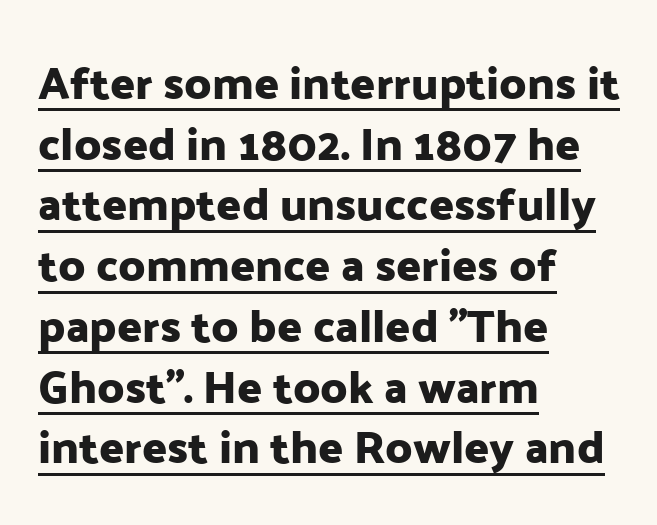
The image shows 46 px sans-serif type, upright; set left-aligned, normal line spacing (1.32x), normal letter spacing, underlined; low stroke contrast and a medium x-height.
